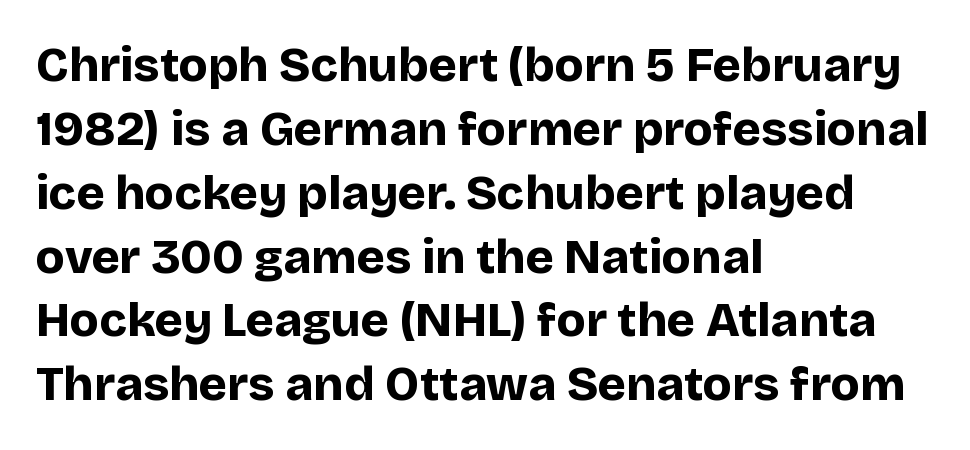
Nobody touched the tracking dial on this one. How would I describe the line gaps? Plain and ordinary. You'd pick this weight for a headline — it's a proper bold. Has an underline been added? It has not. Nope, no serifs anywhere on these letters.
